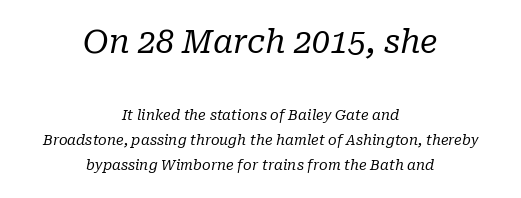
Q: Is the text bold? A: No.
Q: Is the text italic (slanted)? A: Yes, it leans right by about 10 degrees.
Q: Is the typeface a serif or a sans-serif typeface? A: Serif.
Q: Is the text underlined? A: No.
Q: How is the paragraph aligned? A: Centered.
Q: Is the spacing between letters normal or unusually wide? A: Normal.
Q: Which block of text is set in a larger size, the first (top) or the second (bottom)? A: The first (top) one.
Q: Width (condensed, normal, or wide)? A: Normal.
Q: Stroke contrast? A: Low.
Q: x-height? A: Medium.
Q: Monospaced? A: No.
